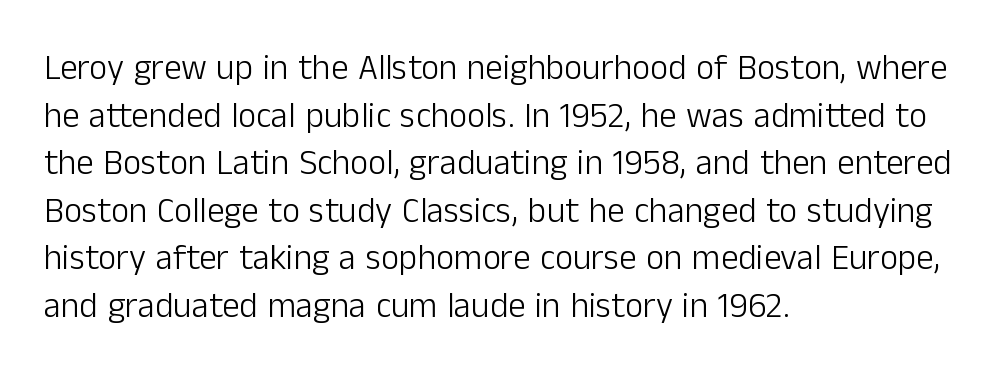
Q: Is the text bold? A: No.
Q: Is the text italic (slanted)? A: No, it is upright.
Q: Is the typeface a serif or a sans-serif typeface? A: Sans-serif.
Q: Is the text underlined? A: No.
Q: How is the paragraph aligned? A: Left-aligned.
Q: Is the spacing between letters normal or unusually wide? A: Normal.
Q: Is the spacing between lines tight, normal or loose? A: Normal.
Q: Width (condensed, normal, or wide)? A: Normal.
Q: Stroke contrast? A: Low.
Q: x-height? A: Medium.
Q: Monospaced? A: No.
